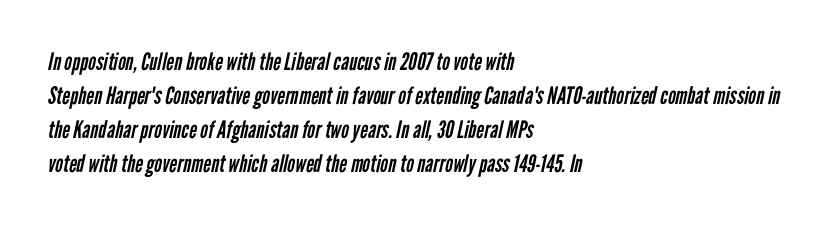
Q: Is the text bold? A: No.
Q: Is the text underlined? A: No.
Q: How is the paragraph aligned? A: Left-aligned.
Q: Is the spacing between letters normal or unusually wide? A: Normal.
Q: Is the spacing between lines tight, normal or loose? A: Normal.
